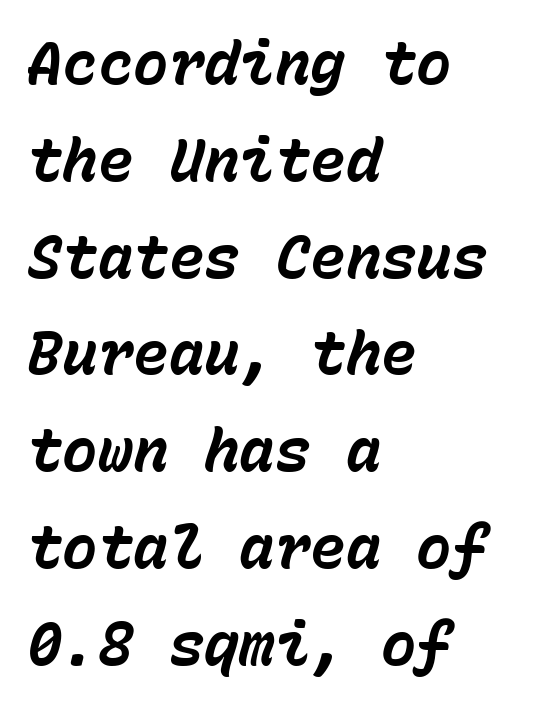
Q: Is the text bold? A: Yes.
Q: Is the text italic (slanted)? A: Yes, it leans right by about 15 degrees.
Q: Is the text underlined? A: No.
Q: How is the paragraph aligned? A: Left-aligned.
Q: Is the spacing between letters normal or unusually wide? A: Normal.
Q: Is the spacing between lines tight, normal or loose? A: Normal.
Q: Width (condensed, normal, or wide)? A: Normal.
Q: Stroke contrast? A: Low.
Q: x-height? A: Medium.
Q: Monospaced? A: Yes.
